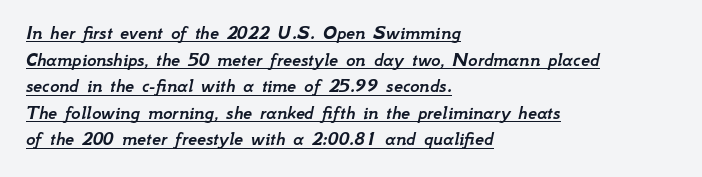
Q: Is the text italic (slanted)? A: Yes, it leans right by about 12 degrees.
Q: Is the text underlined? A: Yes.
Q: How is the paragraph aligned? A: Left-aligned.
Q: Is the spacing between letters normal or unusually wide? A: Normal.
Q: Is the spacing between lines tight, normal or loose? A: Normal.
